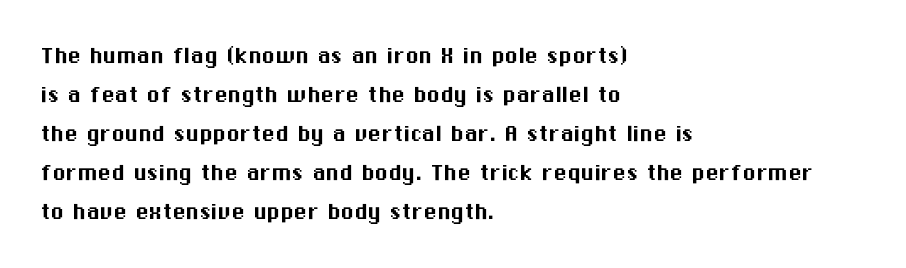
The image shows 27 px text type, upright; set left-aligned, normal line spacing (1.44x), normal letter spacing, not underlined.
